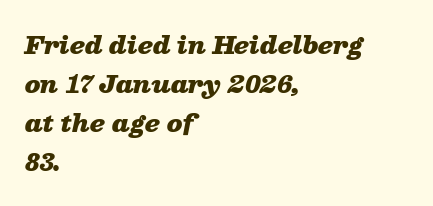
Italic? Definitely — the glyphs are oblique. Pretty heavy lettering here — definitely bold. A classic flush-left, rag-right setting is used for this passage. This sample keeps an unexceptional amount of space between lines. Letter spacing: default. Anything drawn beneath the words? Only blank space.
